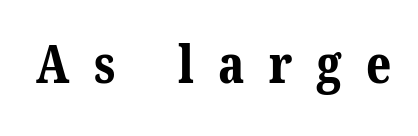
The image shows 52 px bold serif type; set unusually wide letter spacing (+0.47 em), not underlined; medium stroke contrast and a medium x-height.
